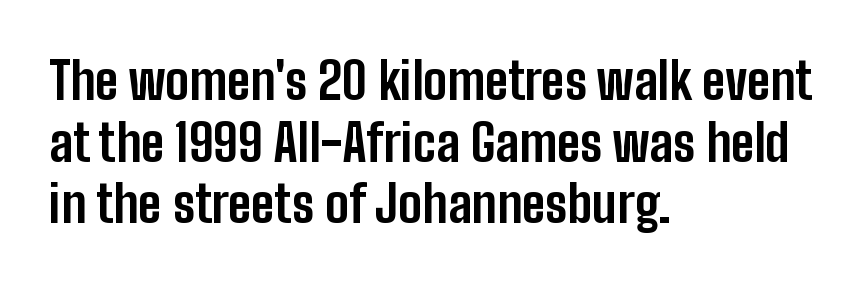
Q: Is the text bold? A: Yes.
Q: Is the text italic (slanted)? A: No, it is upright.
Q: Is the typeface a serif or a sans-serif typeface? A: Sans-serif.
Q: Is the text underlined? A: No.
Q: How is the paragraph aligned? A: Left-aligned.
Q: Is the spacing between letters normal or unusually wide? A: Normal.
Q: Width (condensed, normal, or wide)? A: Condensed.
Q: Stroke contrast? A: Low.
Q: x-height? A: Medium.
Q: Monospaced? A: No.
